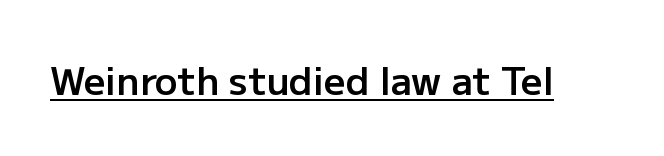
Q: Is the text bold? A: Semi-bold.
Q: Is the text italic (slanted)? A: No, it is upright.
Q: Is the typeface a serif or a sans-serif typeface? A: Sans-serif.
Q: Is the text underlined? A: Yes.
Q: Is the spacing between letters normal or unusually wide? A: Normal.
Q: Width (condensed, normal, or wide)? A: Normal.
Q: Stroke contrast? A: Low.
Q: x-height? A: Medium.
Q: Monospaced? A: No.
